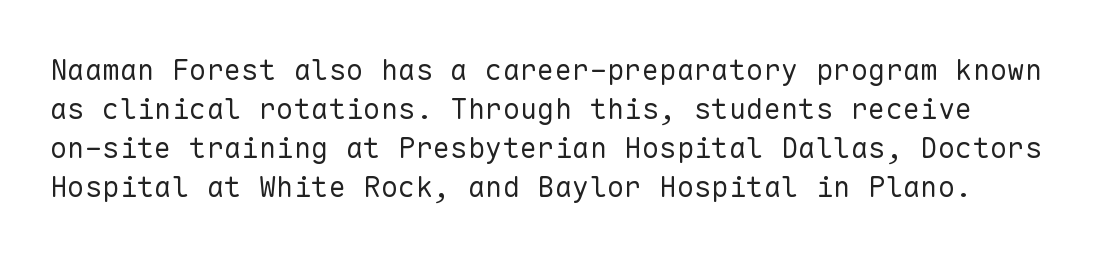
The image shows 29 px regular-weight sans-serif type, upright, monospaced; set normal line spacing (1.34x), normal letter spacing, not underlined; low stroke contrast and a medium x-height.
